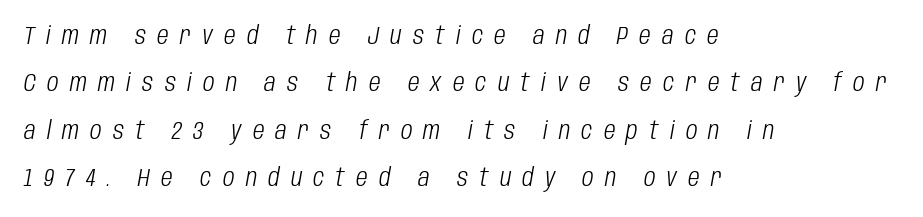
{"italic": "yes", "lean": "right", "slant_degrees": 10, "bold": "no", "underline": "no", "align": "left", "line_spacing": "loose", "line_spacing_ratio": 1.9, "letter_spacing": "wide", "letter_spacing_em": 0.45, "glyph_px": 25}
